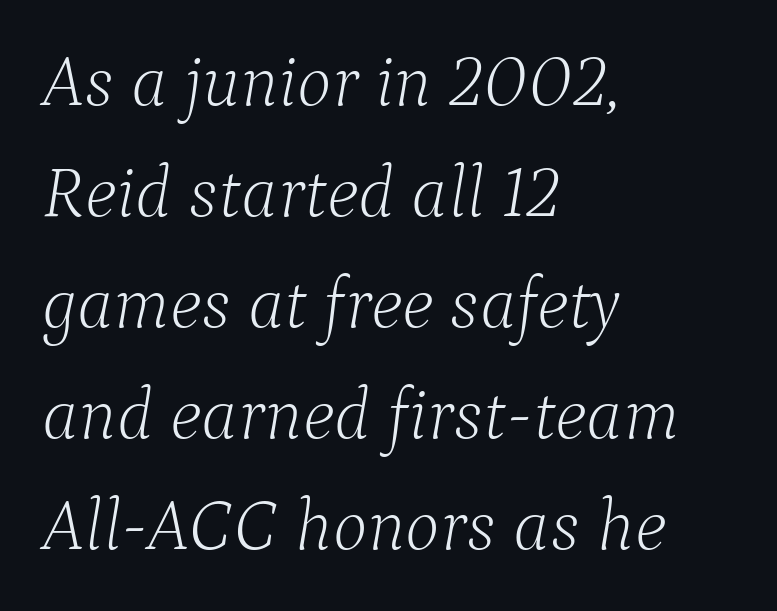
Casual observation: everything's shoved over to the left. Think of a printed novel: that variable character pitch is what you see here. The axis of the letterforms is tilted away from vertical. The vertical gap from one line to the next is medium. The zone under the glyphs is completely vacant.
